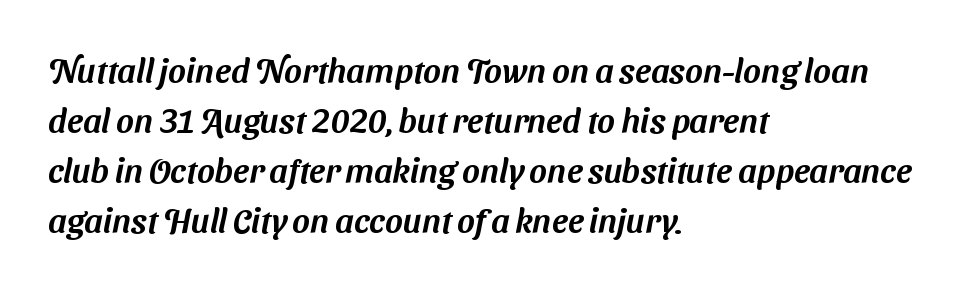
{"serif": "no", "width": "normal", "stroke_contrast": "medium", "x_height": "medium", "monospaced": "no", "underline": "no", "align": "left", "line_spacing": "normal", "line_spacing_ratio": 1.47, "letter_spacing": "normal", "letter_spacing_em": 0.0, "glyph_px": 34}
